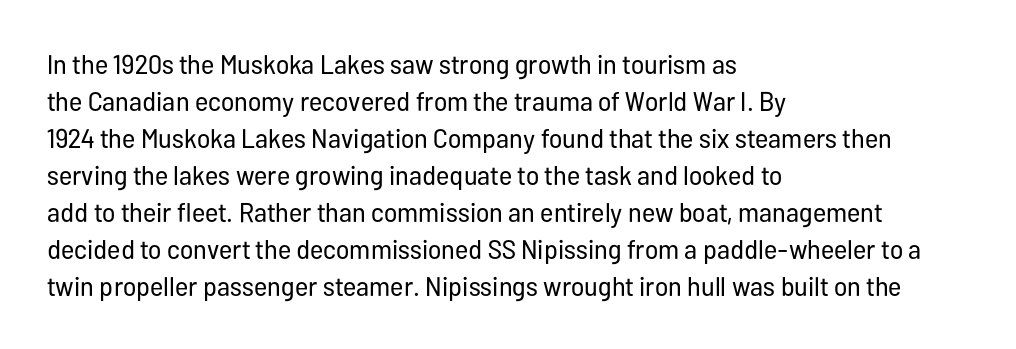
{"italic": "no", "bold": "no", "underline": "no", "align": "left", "line_spacing": "normal", "line_spacing_ratio": 1.37, "letter_spacing": "normal", "letter_spacing_em": 0.0, "glyph_px": 27}
